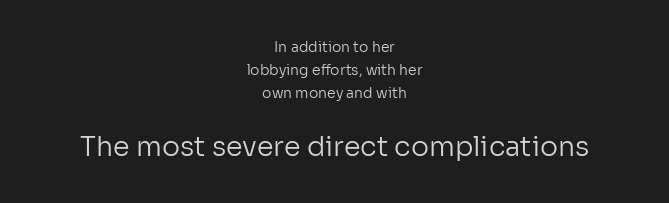
Decoration check: the copy has no underline. Leftover space on each line is divided equally before and after the words. Designer's note — italics off, roman on. The more generous point size was reserved for the lower chunk. Heaviness? Minimal to ordinary, like unemphasized prose.
